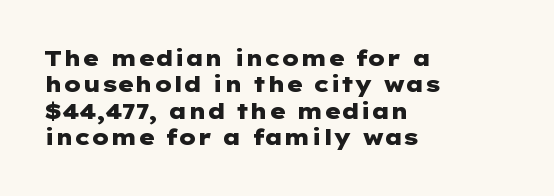
Q: Is the text bold? A: Yes.
Q: Is the text italic (slanted)? A: No, it is upright.
Q: Is the text underlined? A: No.
Q: How is the paragraph aligned? A: Left-aligned.
Q: Is the spacing between letters normal or unusually wide? A: Normal.
